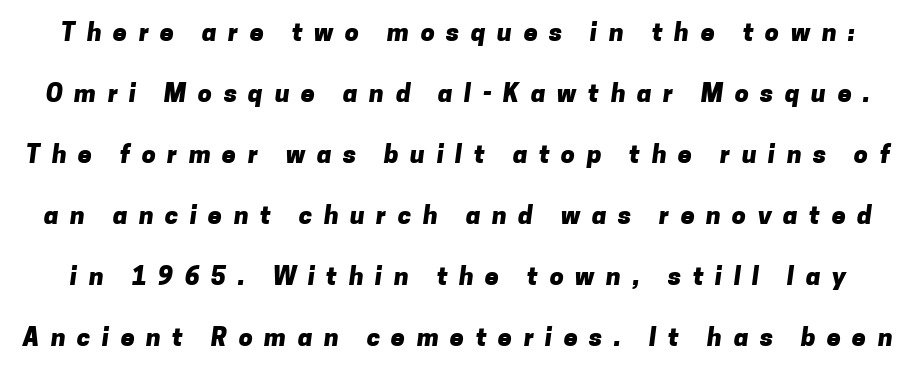
Q: Is the text bold? A: Yes.
Q: Is the text underlined? A: No.
Q: Is the spacing between letters normal or unusually wide? A: Unusually wide.
Q: Is the spacing between lines tight, normal or loose? A: Loose.
